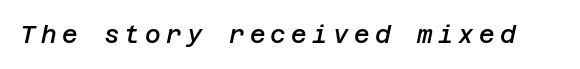
The glyphs are unaccompanied by any horizontal stroke below them. An italicized treatment has been applied to the whole sample. A semibold gives these letters moderate extra thickness, short of bold. Here the glyphs are tracked loosely, breaking word shapes into spaced letters.
